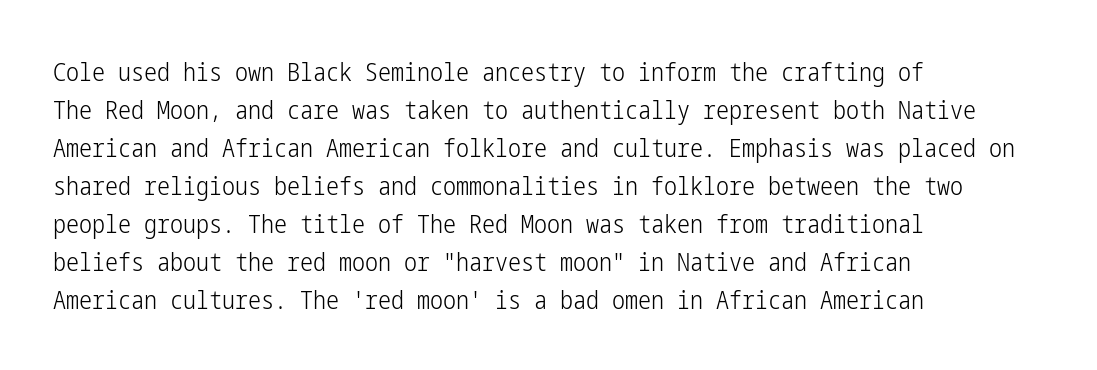
The image shows 26 px text type, upright; set left-aligned, normal line spacing (1.46x), normal letter spacing, not underlined.
